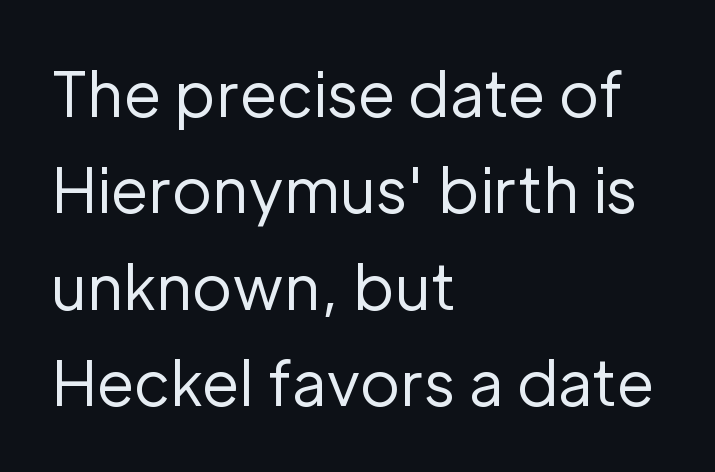
The image shows 61 px regular-weight sans-serif type, upright; set left-aligned, normal line spacing (1.58x), normal letter spacing, not underlined; low stroke contrast and a medium x-height.
